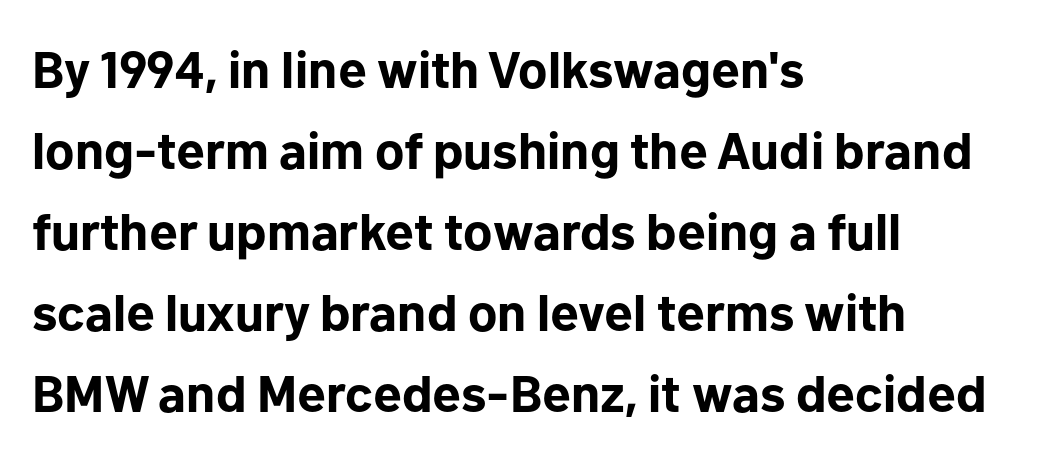
Q: Is the text bold? A: Yes.
Q: Is the text italic (slanted)? A: No, it is upright.
Q: Is the typeface a serif or a sans-serif typeface? A: Sans-serif.
Q: Is the text underlined? A: No.
Q: How is the paragraph aligned? A: Left-aligned.
Q: Is the spacing between letters normal or unusually wide? A: Normal.
Q: Is the spacing between lines tight, normal or loose? A: Normal.
Q: Width (condensed, normal, or wide)? A: Normal.
Q: Stroke contrast? A: Low.
Q: x-height? A: Medium.
Q: Monospaced? A: No.
